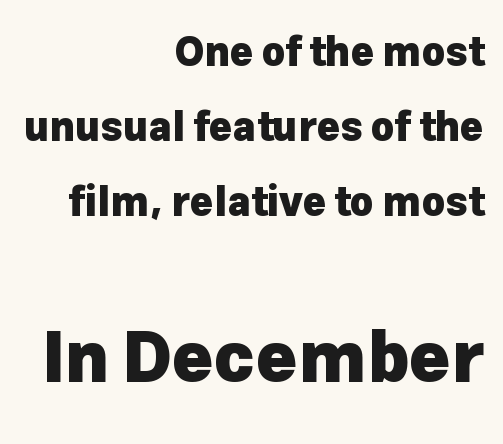
Q: Is the text bold? A: Yes.
Q: Is the text italic (slanted)? A: No, it is upright.
Q: Is the typeface a serif or a sans-serif typeface? A: Sans-serif.
Q: Is the text underlined? A: No.
Q: How is the paragraph aligned? A: Right-aligned.
Q: Is the spacing between letters normal or unusually wide? A: Normal.
Q: Which block of text is set in a larger size, the first (top) or the second (bottom)? A: The second (bottom) one.
Q: Width (condensed, normal, or wide)? A: Normal.
Q: Stroke contrast? A: Low.
Q: x-height? A: Medium.
Q: Monospaced? A: No.
